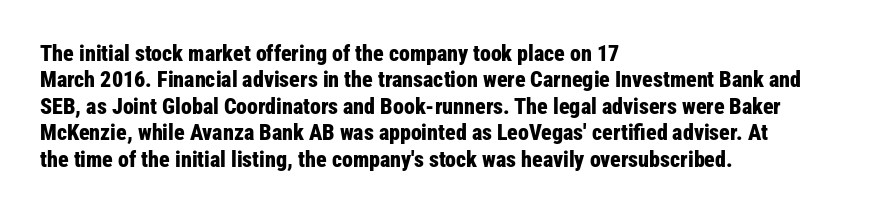
Stroke thickness is high; the sample reads as a true bold. Underline: absent. The horizontal fit of the characters is conventional and even. Do the letters lean? They stand straight. Horizontal alignment here is leftward, the default for most running prose.
